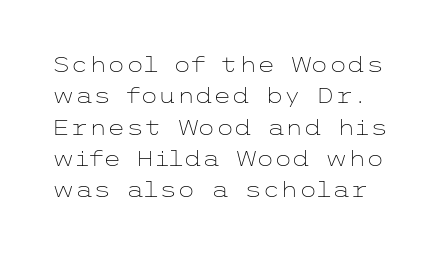
The image shows 21 px text type, upright; set normal line spacing (1.49x), normal letter spacing, not underlined.
